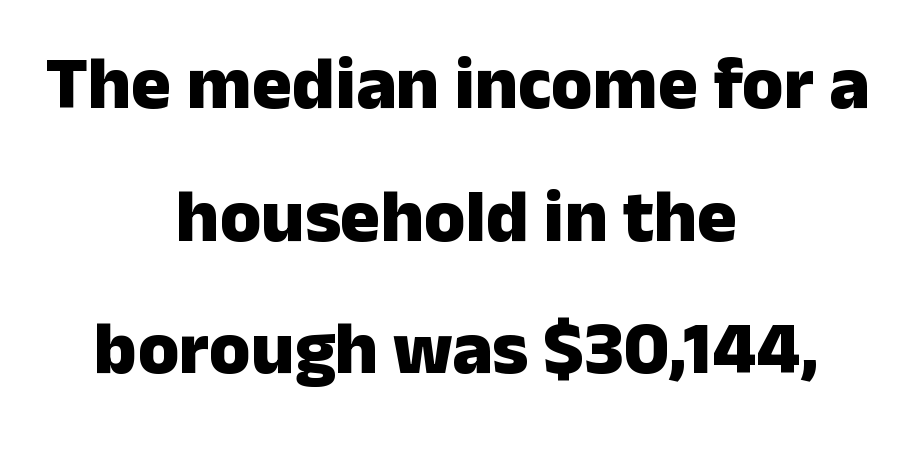
The image shows 75 px heavy sans-serif type, upright; set centered, line spacing 1.77x, normal letter spacing, not underlined; low stroke contrast and a medium x-height.
